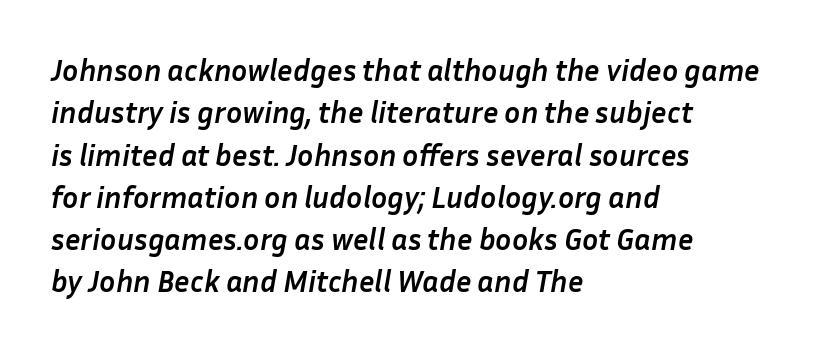
Q: Is the text bold? A: Yes.
Q: Is the text italic (slanted)? A: Yes, it leans right by about 10 degrees.
Q: Is the text underlined? A: No.
Q: How is the paragraph aligned? A: Left-aligned.
Q: Is the spacing between letters normal or unusually wide? A: Normal.
Q: Is the spacing between lines tight, normal or loose? A: Normal.
Q: Width (condensed, normal, or wide)? A: Normal.
Q: Stroke contrast? A: Low.
Q: x-height? A: Medium.
Q: Monospaced? A: No.
